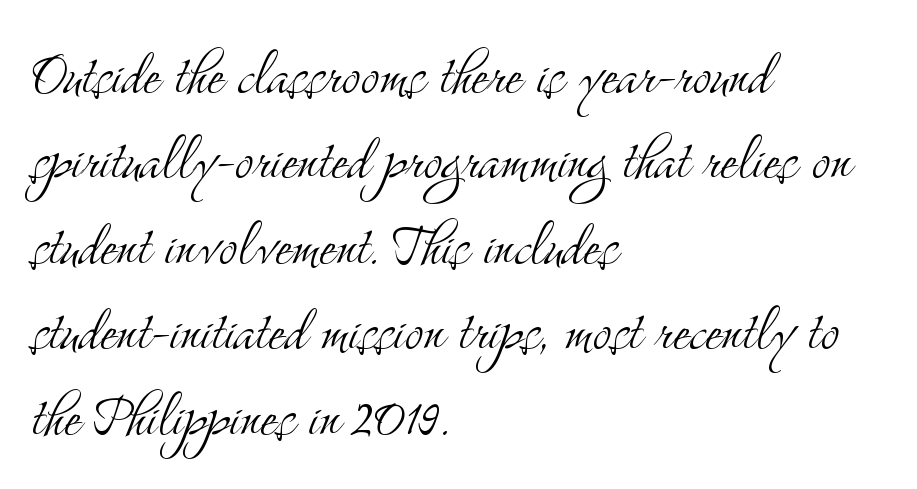
{"serif": "yes", "bold": "no", "weight": "light", "width": "condensed", "stroke_contrast": "medium", "x_height": "small", "monospaced": "no", "underline": "no", "align": "left", "line_spacing_ratio": 1.22, "letter_spacing": "normal", "letter_spacing_em": 0.0, "glyph_px": 70}
